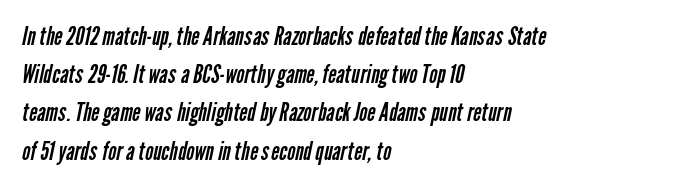
Every row of glyphs begins at an identical x-position on the left. The designer left line spacing at the default. No extra ink here — the face is not bold. Short note: letters normally spaced. The area under the type is left untouched.
